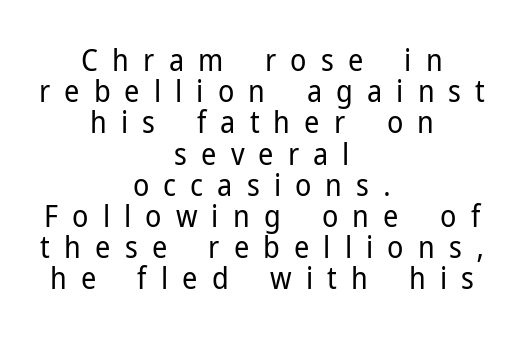
{"serif": "no", "italic": "no", "bold": "no", "weight": "regular", "width": "normal", "stroke_contrast": "low", "x_height": "medium", "monospaced": "no", "underline": "no", "align": "center", "line_spacing": "tight", "line_spacing_ratio": 1.04, "letter_spacing": "wide", "letter_spacing_em": 0.47, "glyph_px": 30}
